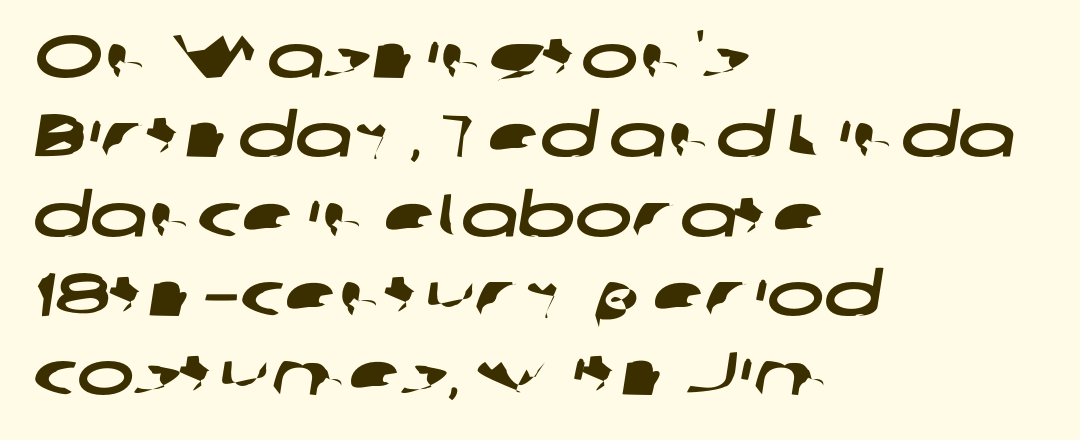
The image shows 61 px wide sans-serif type; set left-aligned, normal line spacing (1.3x), normal letter spacing, not underlined; low stroke contrast and a medium x-height.
